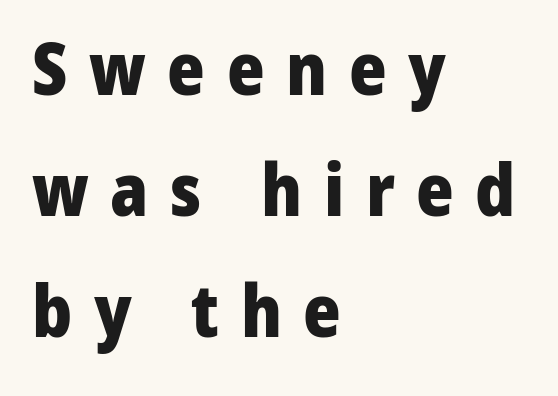
{"serif": "no", "italic": "no", "bold": "yes", "weight": "heavy", "width": "normal", "stroke_contrast": "low", "x_height": "medium", "monospaced": "no", "underline": "no", "align": "left", "line_spacing": "normal", "line_spacing_ratio": 1.68, "letter_spacing": "wide", "letter_spacing_em": 0.3, "glyph_px": 72}
